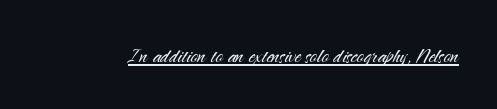
The letterforms sit at book weight or below. Here the glyphs are tracked normally, forming tight word shapes. The words here are underlined.
